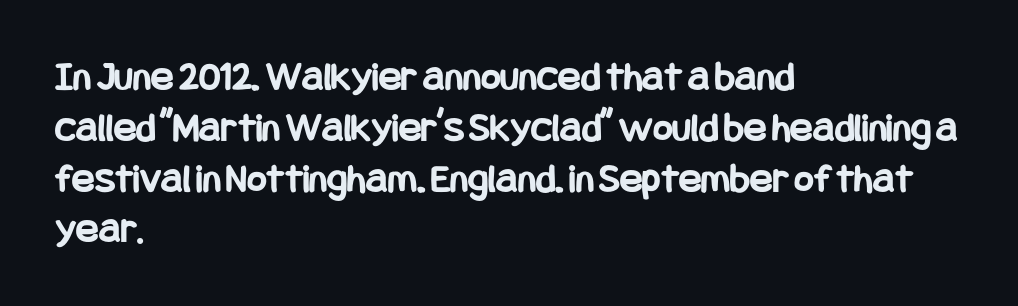
{"serif": "no", "italic": "no", "bold": "yes", "weight": "bold", "width": "condensed", "stroke_contrast": "low", "x_height": "large", "underline": "no", "align": "left", "line_spacing_ratio": 1.21, "letter_spacing": "normal", "letter_spacing_em": 0.0, "glyph_px": 42}
